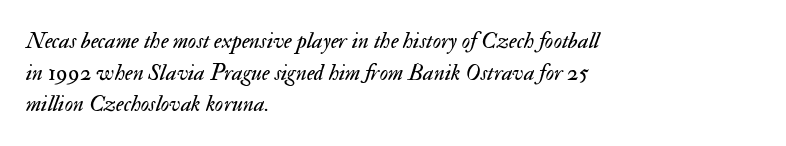
The image shows 23 px text type, italic (leaning right); set left-aligned, normal line spacing (1.38x), normal letter spacing, not underlined.
